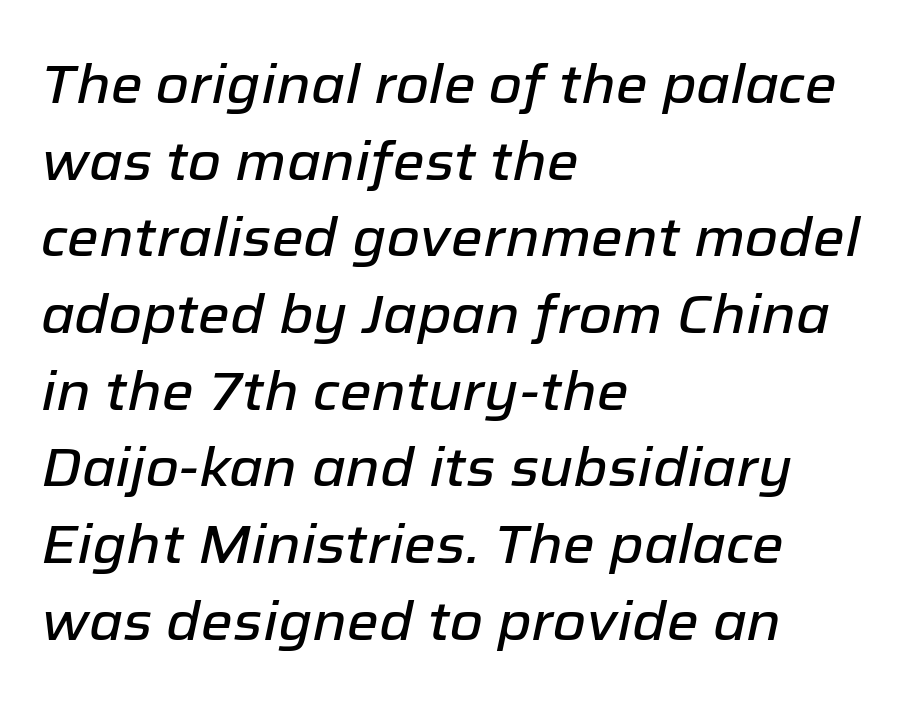
The image shows 54 px text type, italic (leaning right); set left-aligned, normal line spacing (1.42x), normal letter spacing, not underlined; low stroke contrast and a medium x-height.
